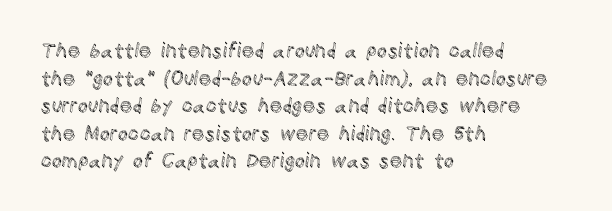
The image shows 20 px text type; set left-aligned, normal line spacing (1.38x), normal letter spacing, not underlined.
